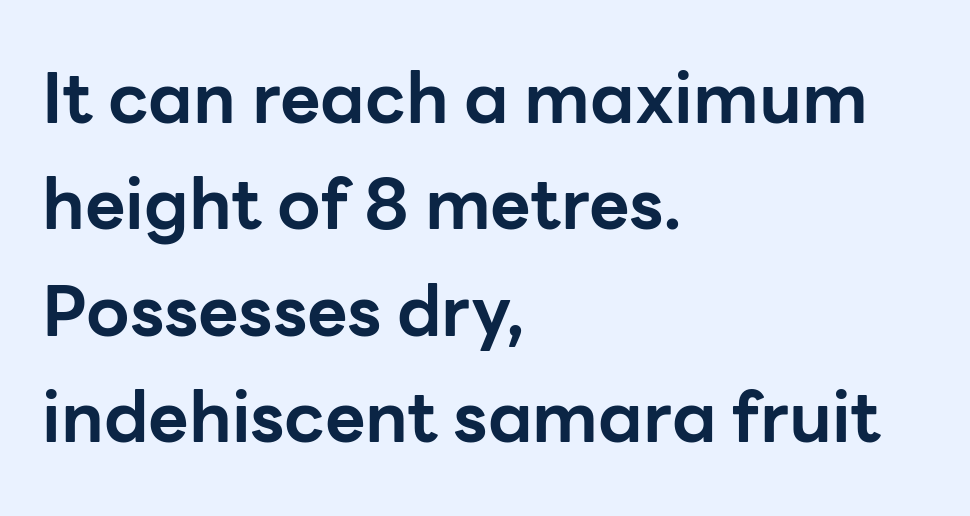
Q: Is the text bold? A: Yes.
Q: Is the text italic (slanted)? A: No, it is upright.
Q: Is the typeface a serif or a sans-serif typeface? A: Sans-serif.
Q: Is the text underlined? A: No.
Q: How is the paragraph aligned? A: Left-aligned.
Q: Is the spacing between letters normal or unusually wide? A: Normal.
Q: Is the spacing between lines tight, normal or loose? A: Normal.
Q: Width (condensed, normal, or wide)? A: Normal.
Q: Stroke contrast? A: Low.
Q: x-height? A: Medium.
Q: Monospaced? A: No.
